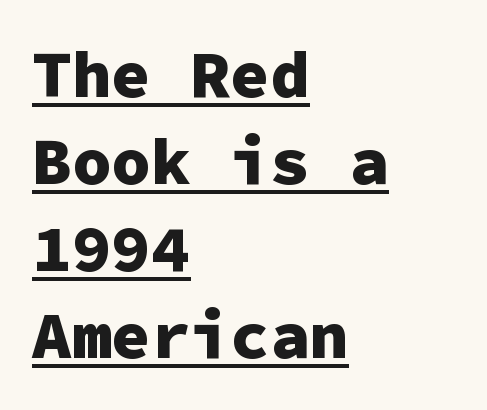
Q: Is the text bold? A: Yes.
Q: Is the text italic (slanted)? A: No, it is upright.
Q: Is the typeface a serif or a sans-serif typeface? A: Sans-serif.
Q: Is the text underlined? A: Yes.
Q: How is the paragraph aligned? A: Left-aligned.
Q: Is the spacing between letters normal or unusually wide? A: Normal.
Q: Is the spacing between lines tight, normal or loose? A: Normal.
Q: Width (condensed, normal, or wide)? A: Normal.
Q: Stroke contrast? A: Low.
Q: x-height? A: Medium.
Q: Monospaced? A: Yes.
